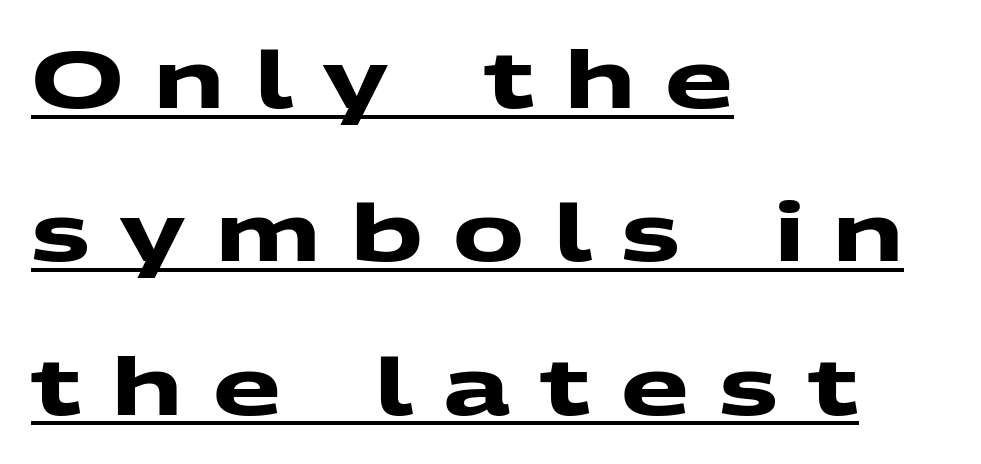
Q: Is the text bold? A: Yes.
Q: Is the typeface a serif or a sans-serif typeface? A: Sans-serif.
Q: Is the text underlined? A: Yes.
Q: How is the paragraph aligned? A: Left-aligned.
Q: Is the spacing between letters normal or unusually wide? A: Unusually wide.
Q: Is the spacing between lines tight, normal or loose? A: Loose.
Q: Width (condensed, normal, or wide)? A: Wide.
Q: Stroke contrast? A: Medium.
Q: x-height? A: Medium.
Q: Monospaced? A: No.
